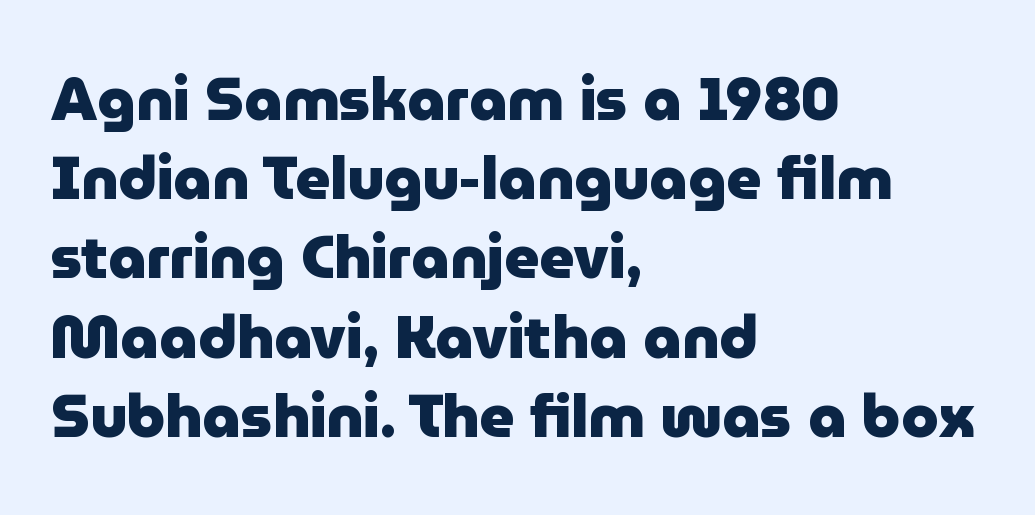
{"serif": "no", "italic": "no", "bold": "yes", "weight": "heavy", "width": "normal", "stroke_contrast": "low", "x_height": "medium", "monospaced": "no", "underline": "no", "align": "left", "line_spacing": "normal", "line_spacing_ratio": 1.32, "letter_spacing": "normal", "letter_spacing_em": 0.0, "glyph_px": 60}
